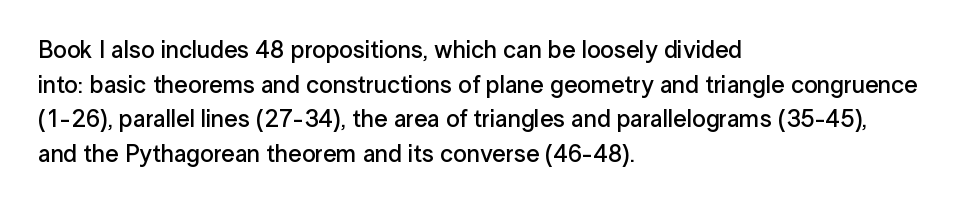
The image shows 24 px text type, upright; set left-aligned, normal line spacing (1.44x), normal letter spacing, not underlined.
